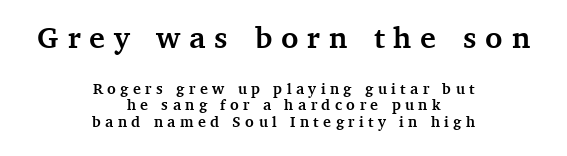
The typesetter chose a symmetrical, centered arrangement here. Glyph-to-glyph distance is far greater than everyday printed text. Serifs: yes, visible at the terminals of the letterforms. Which chunk is bigger? The first one — the top block dwarfs the bottom.
